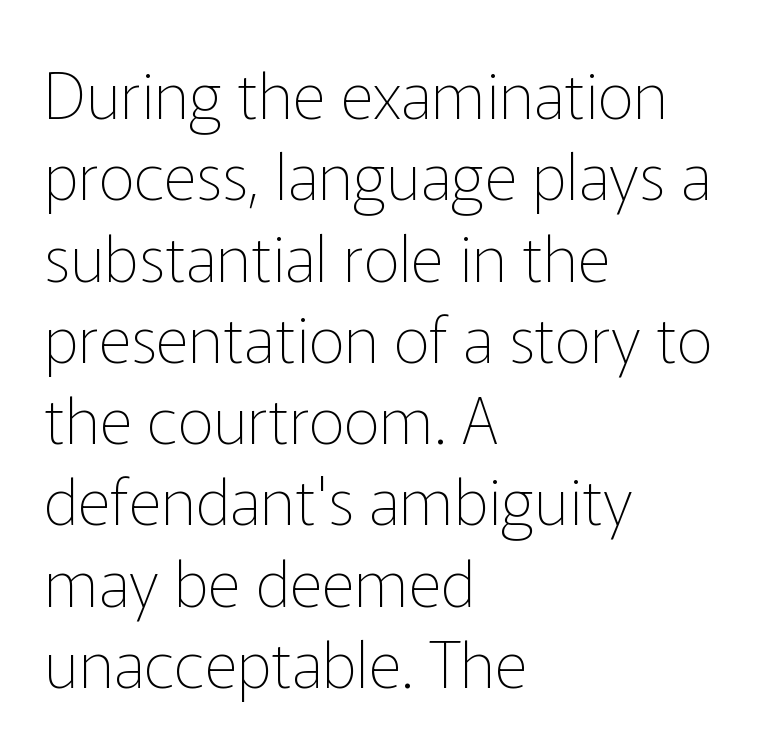
{"serif": "no", "italic": "no", "bold": "no", "weight": "thin", "width": "normal", "stroke_contrast": "low", "x_height": "medium", "monospaced": "no", "underline": "no", "align": "left", "line_spacing": "normal", "line_spacing_ratio": 1.27, "letter_spacing": "normal", "letter_spacing_em": 0.0, "glyph_px": 64}
